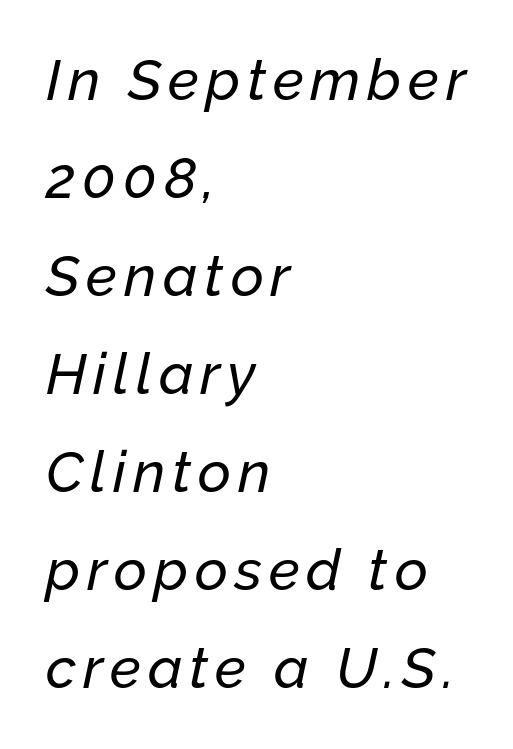
Q: Is the text italic (slanted)? A: Yes, it leans right by about 12 degrees.
Q: Is the text underlined? A: No.
Q: How is the paragraph aligned? A: Left-aligned.
Q: Width (condensed, normal, or wide)? A: Normal.
Q: Stroke contrast? A: Low.
Q: x-height? A: Medium.
Q: Monospaced? A: No.
